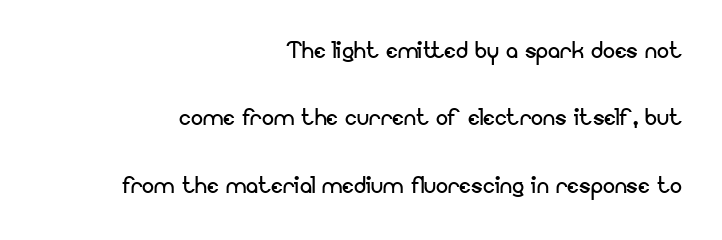
Q: Is the text bold? A: No.
Q: Is the text italic (slanted)? A: No, it is upright.
Q: Is the typeface a serif or a sans-serif typeface? A: Sans-serif.
Q: Is the text underlined? A: No.
Q: How is the paragraph aligned? A: Right-aligned.
Q: Is the spacing between letters normal or unusually wide? A: Normal.
Q: Is the spacing between lines tight, normal or loose? A: Loose.
Q: Width (condensed, normal, or wide)? A: Normal.
Q: Stroke contrast? A: Low.
Q: x-height? A: Small.
Q: Monospaced? A: No.
